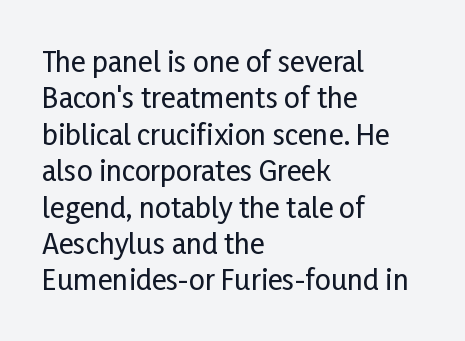
Q: Is the text italic (slanted)? A: No, it is upright.
Q: Is the typeface a serif or a sans-serif typeface? A: Sans-serif.
Q: Is the text underlined? A: No.
Q: How is the paragraph aligned? A: Left-aligned.
Q: Is the spacing between letters normal or unusually wide? A: Normal.
Q: Is the spacing between lines tight, normal or loose? A: Normal.
Q: Width (condensed, normal, or wide)? A: Condensed.
Q: Stroke contrast? A: Low.
Q: x-height? A: Medium.
Q: Monospaced? A: No.
